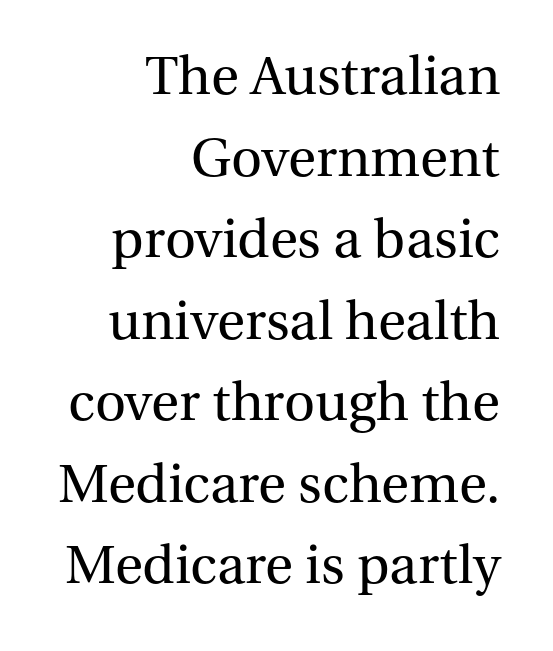
Q: Is the text bold? A: No.
Q: Is the text italic (slanted)? A: No, it is upright.
Q: Is the typeface a serif or a sans-serif typeface? A: Serif.
Q: Is the text underlined? A: No.
Q: How is the paragraph aligned? A: Right-aligned.
Q: Is the spacing between letters normal or unusually wide? A: Normal.
Q: Is the spacing between lines tight, normal or loose? A: Normal.
Q: Width (condensed, normal, or wide)? A: Normal.
Q: Stroke contrast? A: Medium.
Q: x-height? A: Medium.
Q: Monospaced? A: No.
